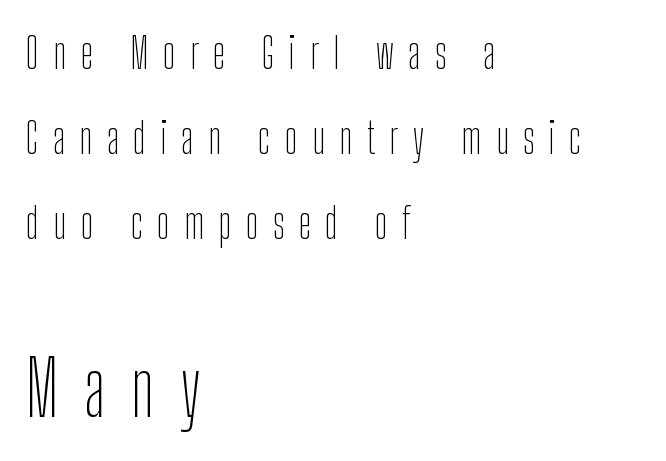
Q: Is the text bold? A: No.
Q: Is the text italic (slanted)? A: No, it is upright.
Q: Is the typeface a serif or a sans-serif typeface? A: Sans-serif.
Q: Is the text underlined? A: No.
Q: How is the paragraph aligned? A: Left-aligned.
Q: Is the spacing between letters normal or unusually wide? A: Unusually wide.
Q: Is the spacing between lines tight, normal or loose? A: Loose.
Q: Which block of text is set in a larger size, the first (top) or the second (bottom)? A: The second (bottom) one.
Q: Width (condensed, normal, or wide)? A: Condensed.
Q: Stroke contrast? A: Low.
Q: x-height? A: Medium.
Q: Monospaced? A: No.
